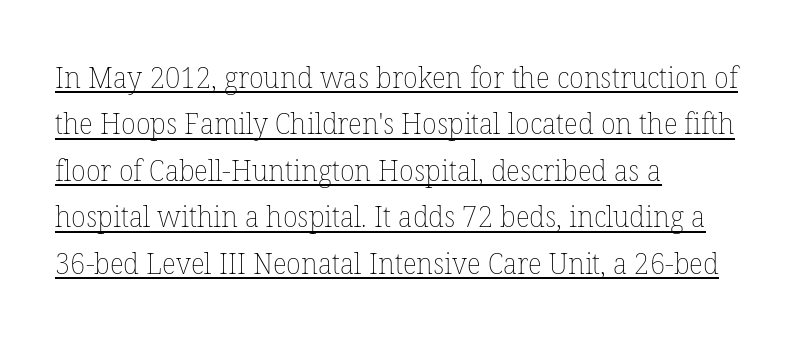
The words here are underlined. Looks like regular typesetting: each glyph gets only the width it needs. Posture: vertical. A normal amount of white space separates one row of letters from the next.
